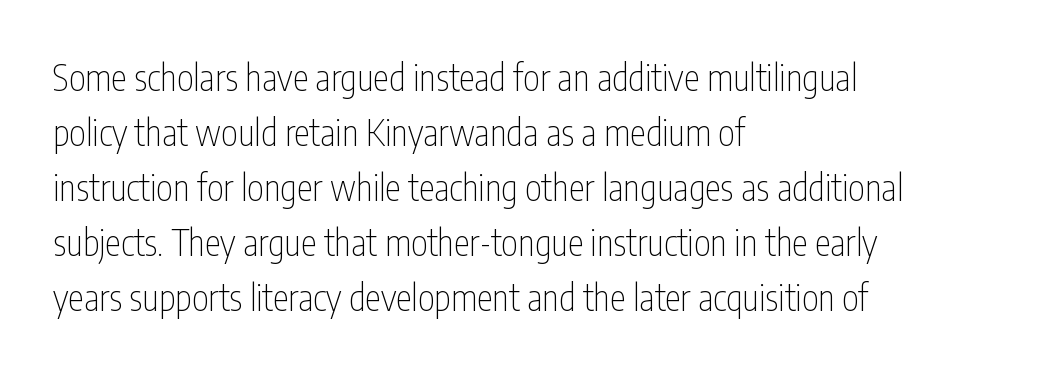
{"serif": "no", "italic": "no", "bold": "no", "weight": "thin", "width": "condensed", "stroke_contrast": "low", "x_height": "medium", "monospaced": "no", "underline": "no", "align": "left", "line_spacing": "normal", "line_spacing_ratio": 1.53, "letter_spacing": "normal", "letter_spacing_em": 0.0, "glyph_px": 36}
